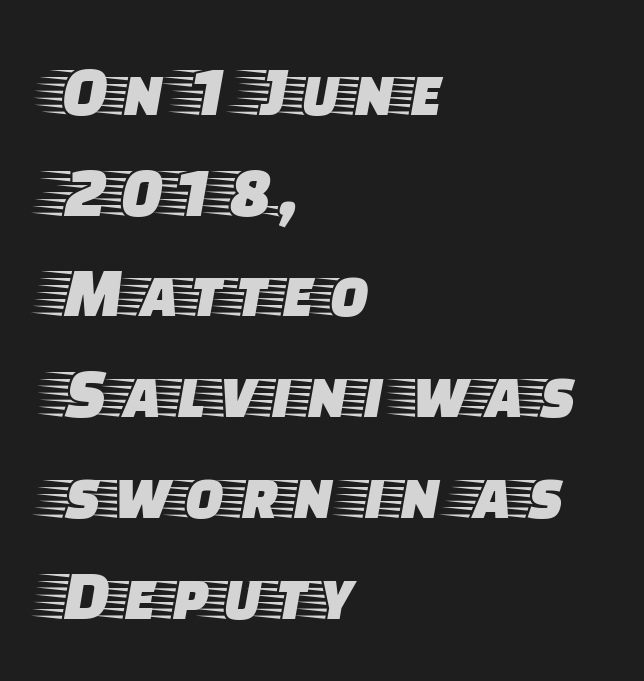
These lines are composed in type with serifs. Varying glyph widths throughout — classic text-font behaviour. Default kerning and tracking; the words read as compact shapes. The rendering uses a moderate line-height, typical for paragraphs.
